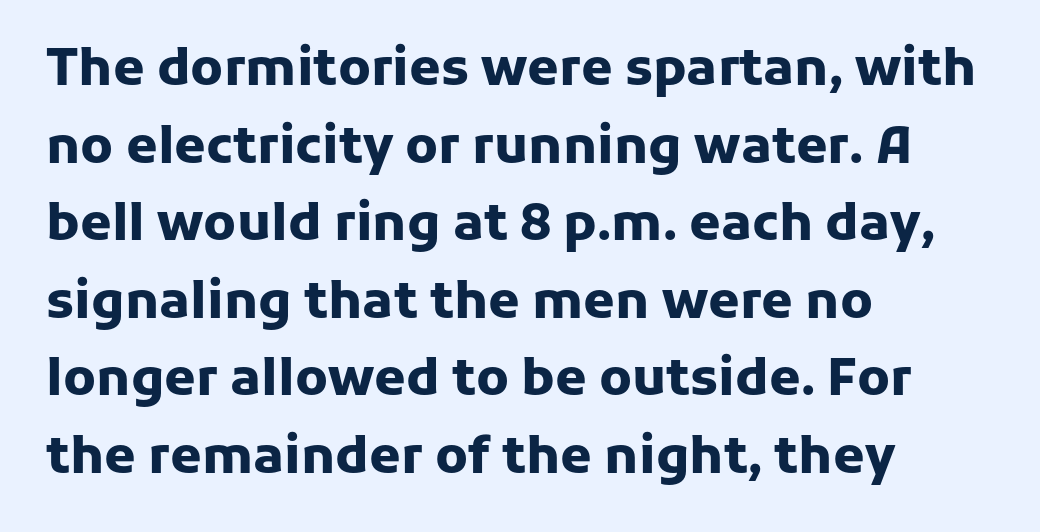
Nothing unusual about the tracking: characters are spaced as the font intends. This sample keeps an unexceptional amount of space between lines. Weight: bold. A bare baseline throughout the passage. The paragraph shown leans on its left margin. Style check: upright.
